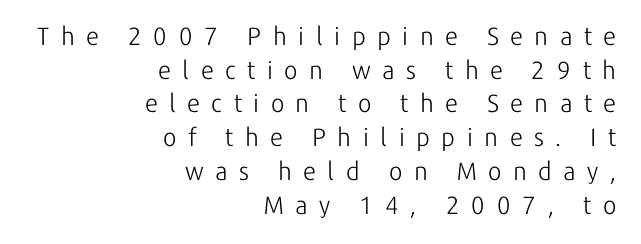
The image shows 25 px text type, upright; set right-aligned, normal line spacing (1.35x), unusually wide letter spacing (+0.46 em), not underlined.
